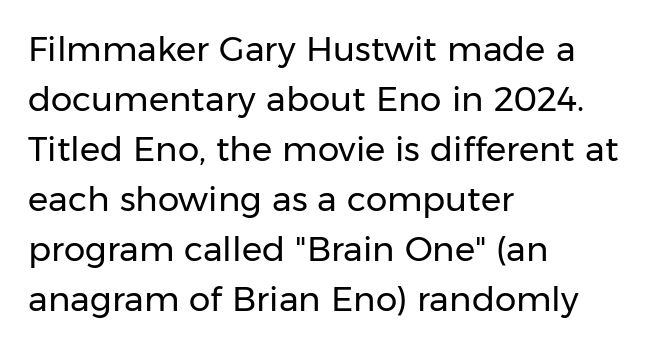
{"serif": "no", "italic": "no", "bold": "no", "weight": "regular", "width": "normal", "stroke_contrast": "low", "x_height": "medium", "monospaced": "no", "underline": "no", "align": "left", "line_spacing": "normal", "line_spacing_ratio": 1.47, "letter_spacing": "normal", "letter_spacing_em": 0.0, "glyph_px": 34}
